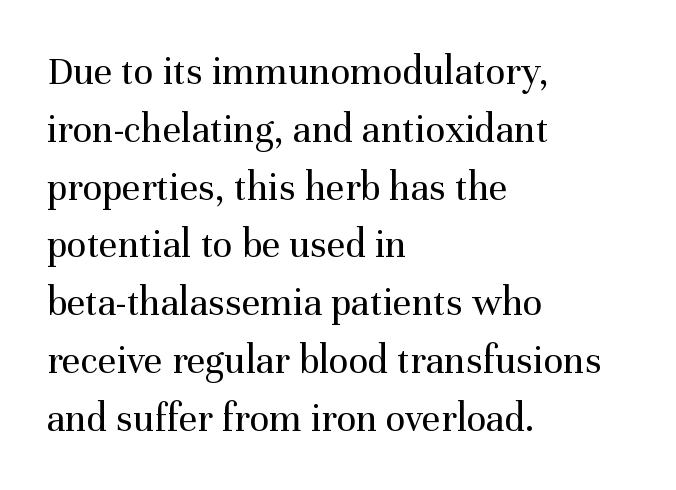
Q: Is the text bold? A: No.
Q: Is the text italic (slanted)? A: No, it is upright.
Q: Is the typeface a serif or a sans-serif typeface? A: Serif.
Q: Is the text underlined? A: No.
Q: How is the paragraph aligned? A: Left-aligned.
Q: Is the spacing between letters normal or unusually wide? A: Normal.
Q: Is the spacing between lines tight, normal or loose? A: Normal.
Q: Width (condensed, normal, or wide)? A: Normal.
Q: Stroke contrast? A: Medium.
Q: x-height? A: Medium.
Q: Monospaced? A: No.
